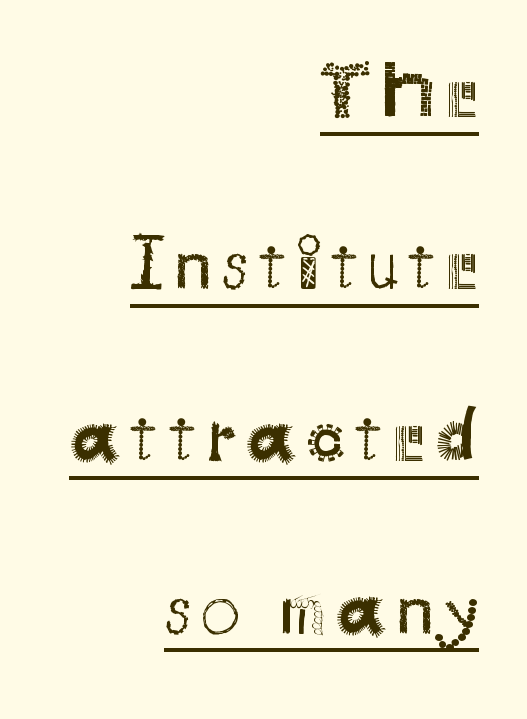
Q: Is the text bold? A: No.
Q: Is the text italic (slanted)? A: No, it is upright.
Q: Is the typeface a serif or a sans-serif typeface? A: Sans-serif.
Q: Is the text underlined? A: Yes.
Q: How is the paragraph aligned? A: Right-aligned.
Q: Is the spacing between lines tight, normal or loose? A: Loose.
Q: Width (condensed, normal, or wide)? A: Normal.
Q: Stroke contrast? A: Medium.
Q: x-height? A: Small.
Q: Monospaced? A: No.
